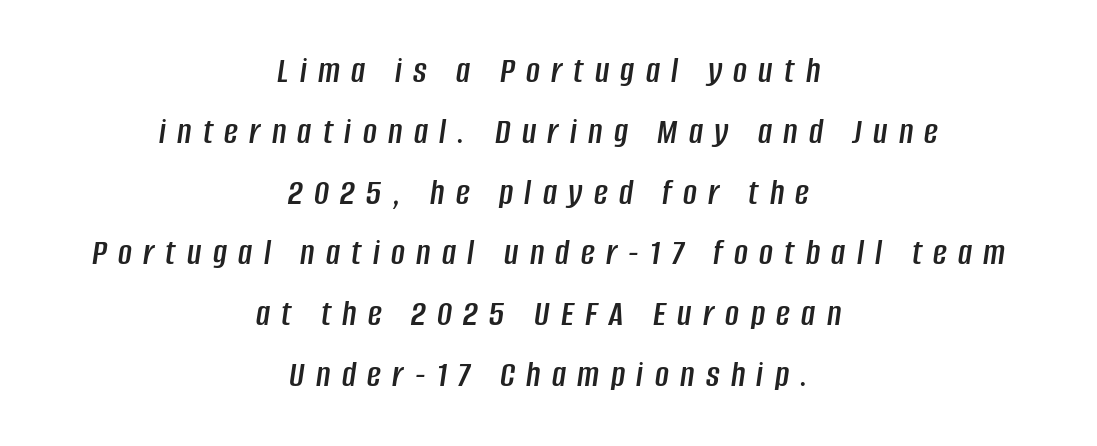
The image shows 38 px condensed type, italic (leaning right); set centered, normal line spacing (1.6x), unusually wide letter spacing (+0.3 em), not underlined; low stroke contrast and a large x-height.
